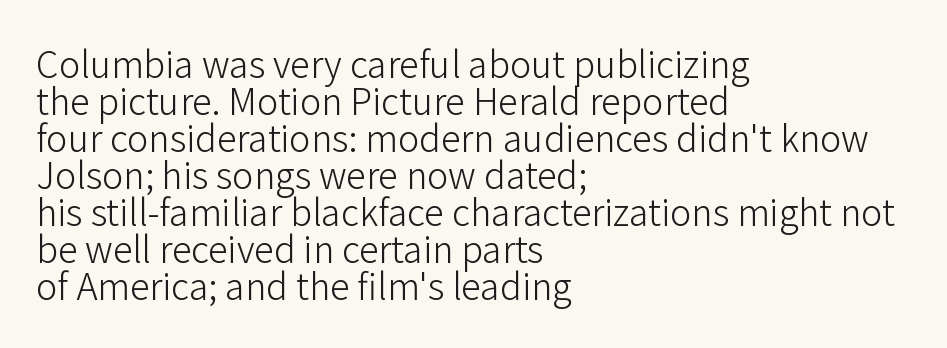
The image shows 36 px light sans-serif type, upright; set left-aligned, tight line spacing (1.03x), normal letter spacing, not underlined; low stroke contrast and a medium x-height.
